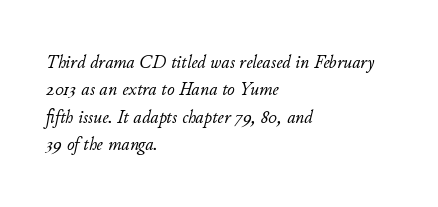
The image shows 20 px text type, italic (leaning right); set left-aligned, normal line spacing (1.37x), normal letter spacing, not underlined.
